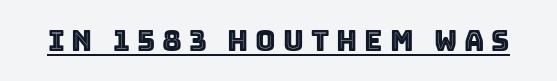
The image shows 28 px text type, upright; set unusually wide letter spacing (+0.25 em), underlined; a large x-height.
